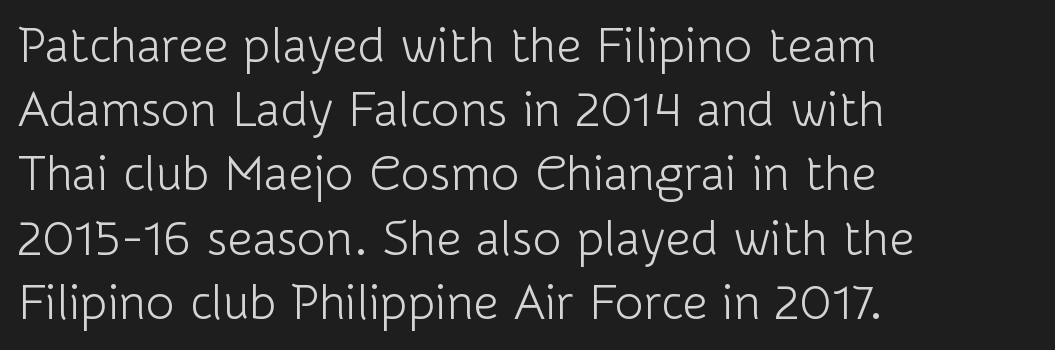
Q: Is the text bold? A: No.
Q: Is the text italic (slanted)? A: No, it is upright.
Q: Is the typeface a serif or a sans-serif typeface? A: Sans-serif.
Q: Is the text underlined? A: No.
Q: How is the paragraph aligned? A: Left-aligned.
Q: Is the spacing between letters normal or unusually wide? A: Normal.
Q: Is the spacing between lines tight, normal or loose? A: Normal.
Q: Width (condensed, normal, or wide)? A: Normal.
Q: Stroke contrast? A: Low.
Q: x-height? A: Medium.
Q: Monospaced? A: No.
